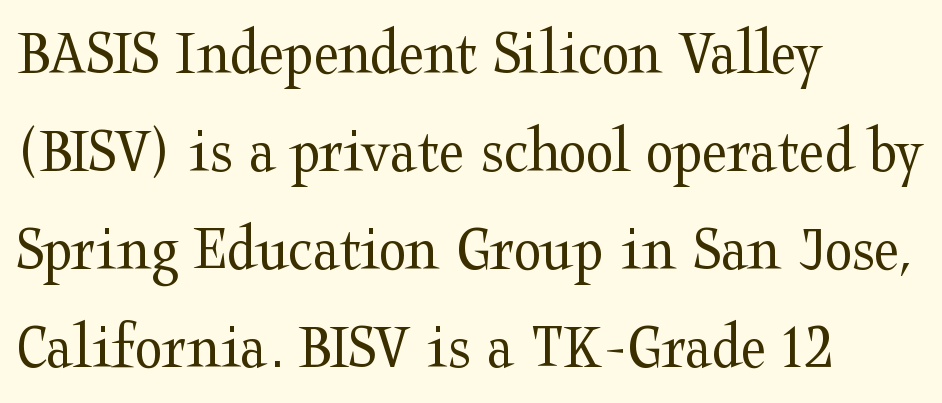
The foot of each line stays bare and open. What stands out about the letter spacing? Nothing — it is the standard amount. The space between consecutive lines is moderate. No italicization has been applied; the sample stays upright.
